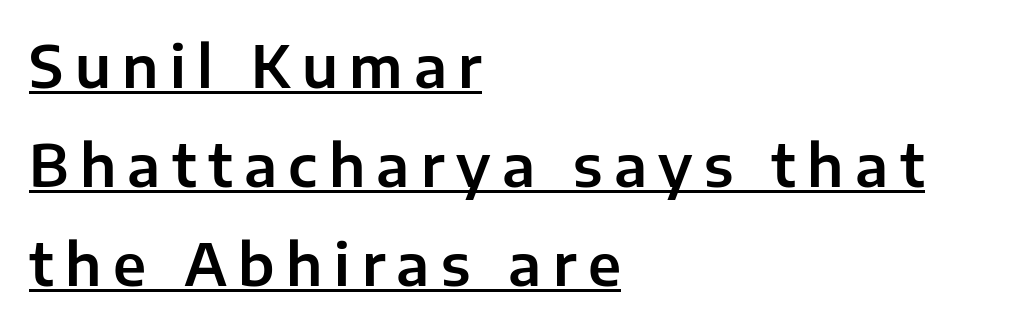
{"serif": "no", "italic": "no", "width": "normal", "stroke_contrast": "low", "x_height": "medium", "monospaced": "no", "underline": "yes", "align": "left", "line_spacing_ratio": 1.74, "letter_spacing": "wide", "letter_spacing_em": 0.2, "glyph_px": 57}
